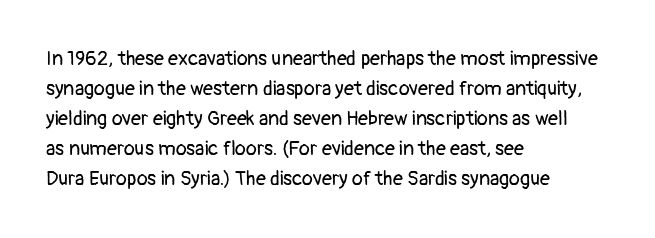
{"italic": "no", "bold": "no", "underline": "no", "align": "left", "line_spacing": "normal", "line_spacing_ratio": 1.5, "letter_spacing": "normal", "letter_spacing_em": 0.0, "glyph_px": 20}
